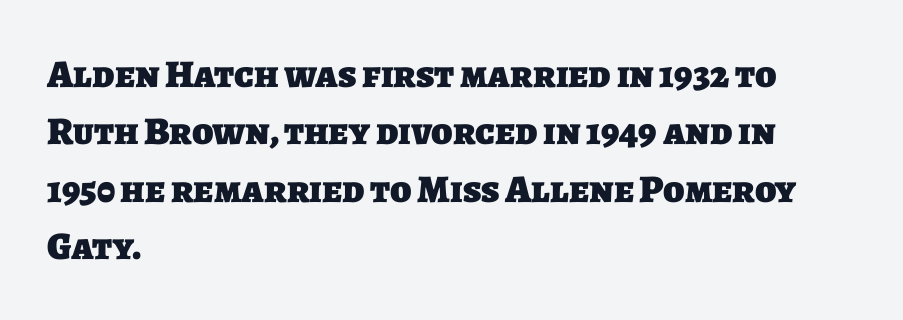
The image shows 39 px heavy sans-serif type; set left-aligned, normal line spacing (1.47x), normal letter spacing, not underlined; low stroke contrast and a large x-height.
